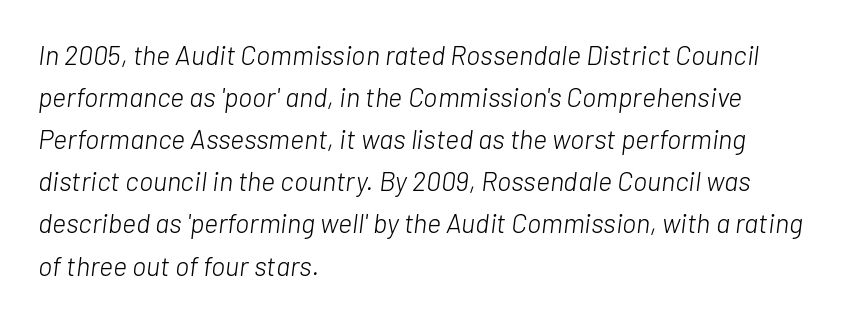
{"italic": "yes", "lean": "right", "slant_degrees": 7, "bold": "no", "underline": "no", "align": "left", "line_spacing": "normal", "line_spacing_ratio": 1.56, "letter_spacing": "normal", "letter_spacing_em": 0.0, "glyph_px": 27}
